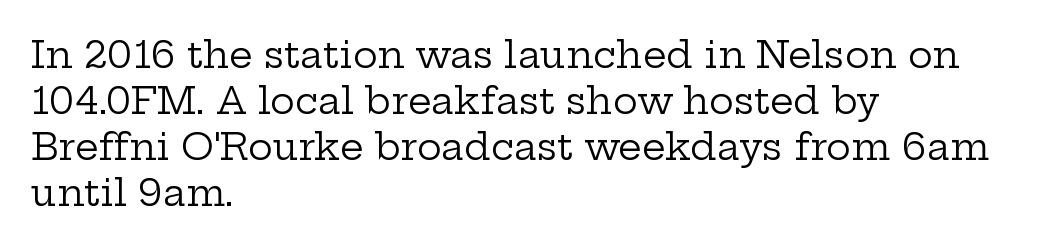
The image shows 37 px regular-weight, wide serif type, upright; set left-aligned, line spacing 1.24x, normal letter spacing, not underlined; low stroke contrast and a medium x-height.
